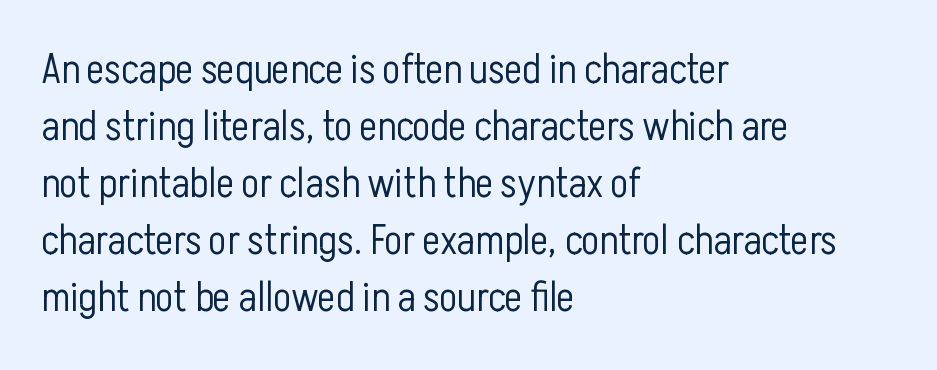
The image shows 42 px light, condensed sans-serif type, upright; set left-aligned, normal line spacing (1.36x), normal letter spacing, not underlined; low stroke contrast and a medium x-height.
